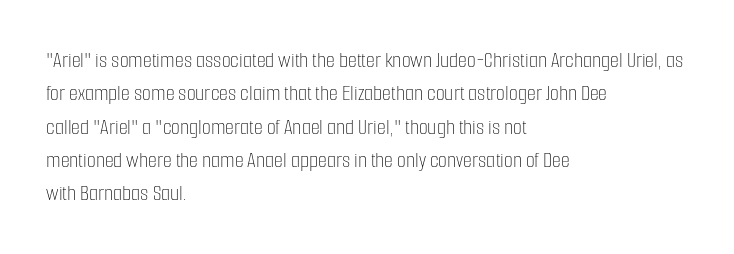
How would I describe the line gaps? Plain and ordinary. Just letters on the line, the space beneath them empty. Alignment: flush left. In terms of posture, this sample is upright.
